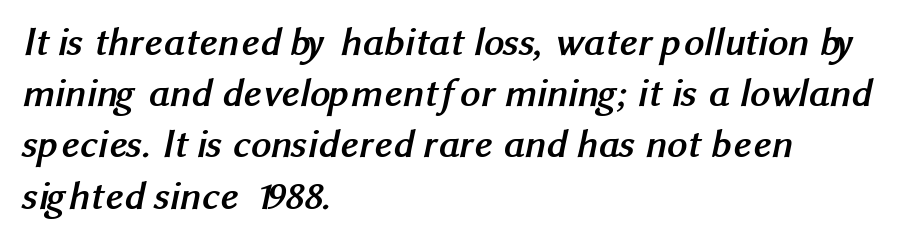
{"serif": "no", "bold": "yes", "weight": "semibold", "width": "normal", "stroke_contrast": "medium", "x_height": "medium", "monospaced": "no", "underline": "no", "align": "left", "line_spacing": "normal", "line_spacing_ratio": 1.28, "letter_spacing": "normal", "letter_spacing_em": 0.0, "glyph_px": 40}
